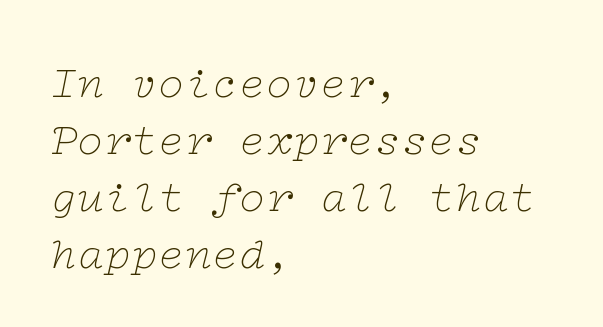
Q: Is the text bold? A: No.
Q: Is the text italic (slanted)? A: Yes, it leans right by about 12 degrees.
Q: Is the typeface a serif or a sans-serif typeface? A: Serif.
Q: Is the text underlined? A: No.
Q: How is the paragraph aligned? A: Left-aligned.
Q: Is the spacing between letters normal or unusually wide? A: Normal.
Q: Is the spacing between lines tight, normal or loose? A: Normal.
Q: Width (condensed, normal, or wide)? A: Wide.
Q: Stroke contrast? A: Low.
Q: x-height? A: Medium.
